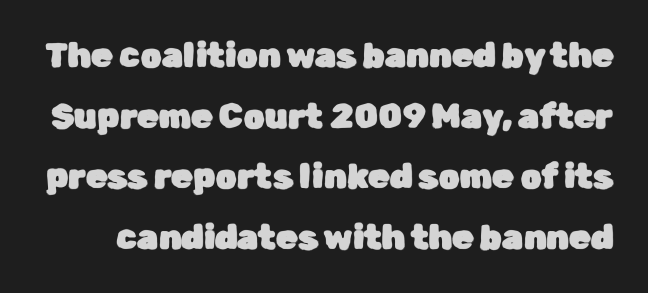
The image shows 34 px sans-serif type, upright; set line spacing 1.78x, normal letter spacing, not underlined; low stroke contrast and a medium x-height.
